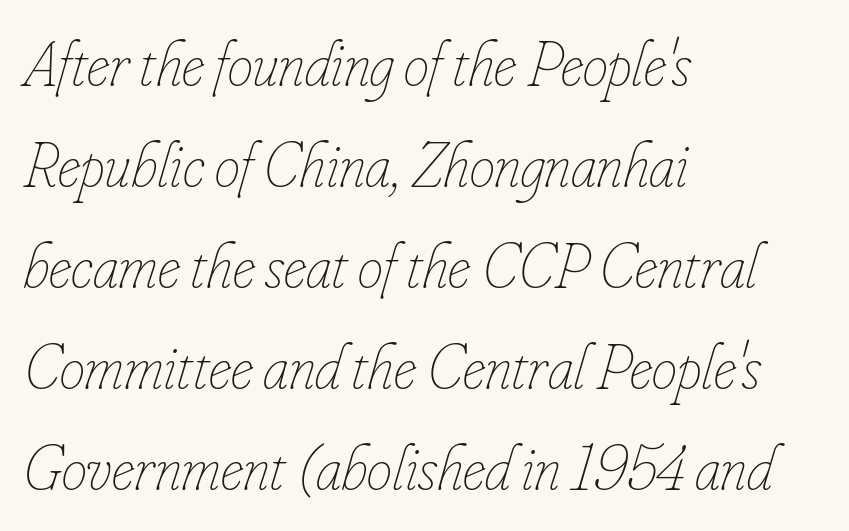
{"italic": "yes", "lean": "right", "slant_degrees": 16, "bold": "no", "weight": "thin", "width": "condensed", "stroke_contrast": "low", "x_height": "small", "monospaced": "no", "underline": "no", "align": "left", "line_spacing": "normal", "line_spacing_ratio": 1.58, "letter_spacing": "normal", "letter_spacing_em": 0.0, "glyph_px": 64}
